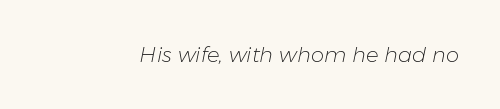
{"italic": "yes", "lean": "right", "slant_degrees": 11, "bold": "no", "underline": "no", "letter_spacing": "normal", "letter_spacing_em": 0.0, "glyph_px": 21}
